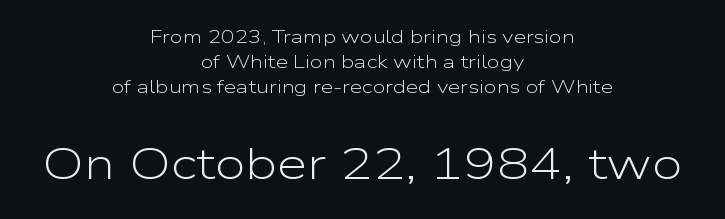
{"serif": "no", "italic": "no", "bold": "no", "weight": "light", "width": "wide", "stroke_contrast": "low", "x_height": "medium", "monospaced": "no", "underline": "no", "align": "center", "line_spacing": "normal", "line_spacing_ratio": 1.38, "letter_spacing": "normal", "letter_spacing_em": 0.0, "larger_block": "second", "size_ratio": 2.44, "glyph_px": 44}
